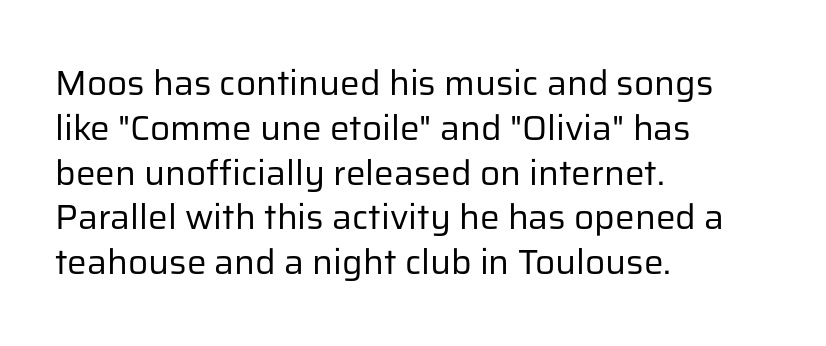
Q: Is the text bold? A: No.
Q: Is the text italic (slanted)? A: No, it is upright.
Q: Is the typeface a serif or a sans-serif typeface? A: Sans-serif.
Q: Is the text underlined? A: No.
Q: How is the paragraph aligned? A: Left-aligned.
Q: Is the spacing between letters normal or unusually wide? A: Normal.
Q: Is the spacing between lines tight, normal or loose? A: Normal.
Q: Width (condensed, normal, or wide)? A: Normal.
Q: Stroke contrast? A: Low.
Q: x-height? A: Medium.
Q: Monospaced? A: No.
